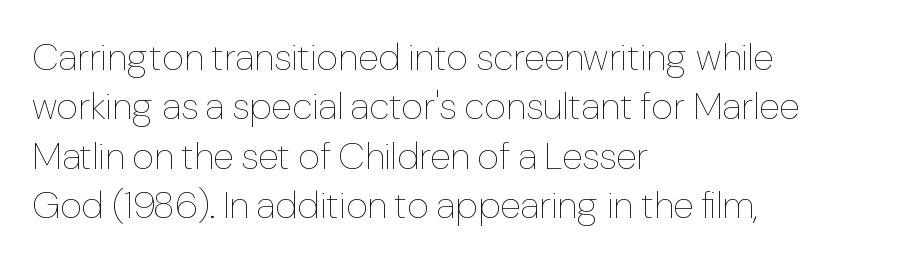
The image shows 38 px thin type, upright; set left-aligned, normal line spacing (1.3x), normal letter spacing, not underlined; low stroke contrast and a medium x-height.
